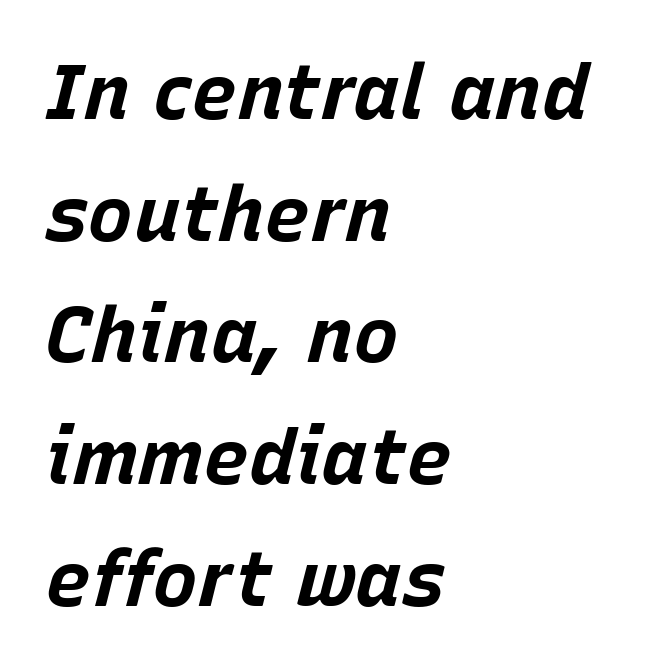
The image shows 77 px bold type, italic (leaning right); set left-aligned, normal line spacing (1.58x), normal letter spacing, not underlined; low stroke contrast and a large x-height.
